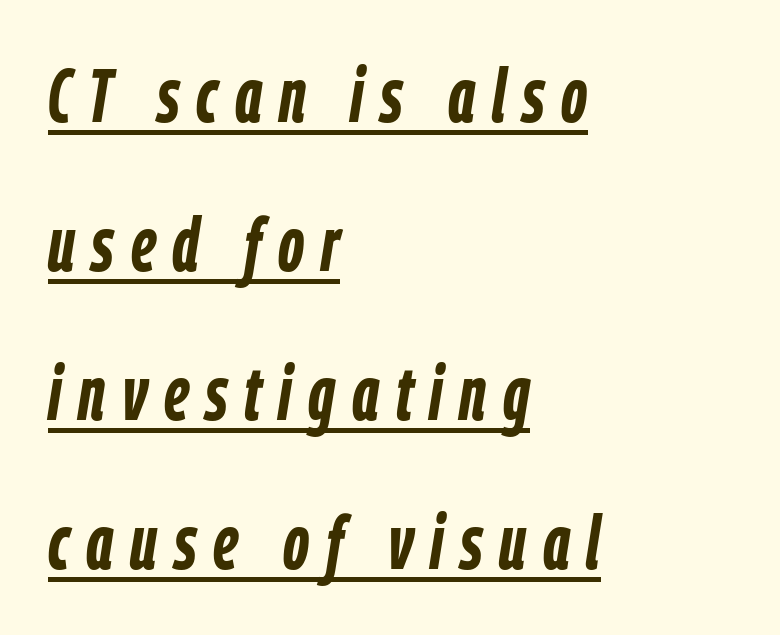
The passage shown is typed in a proportional face where columns would drift. The specimen reads as italic at a glance. Glance below the letters and you will spot a drawn line. Tracking here is generous; glyphs stand well apart from one another. Horizontal alignment here is leftward, the default for most running prose. Strokes here are thick enough to call this a true bold.
